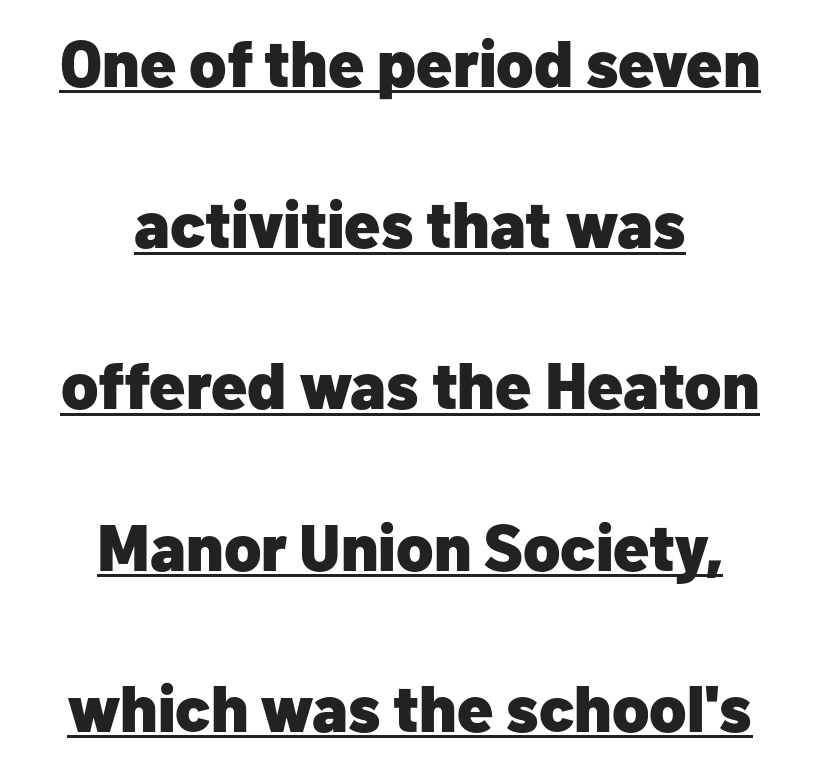
{"serif": "no", "italic": "no", "bold": "yes", "weight": "heavy", "width": "normal", "stroke_contrast": "low", "x_height": "medium", "monospaced": "no", "underline": "yes", "align": "center", "line_spacing": "loose", "line_spacing_ratio": 2.48, "letter_spacing": "normal", "letter_spacing_em": 0.0, "glyph_px": 65}
